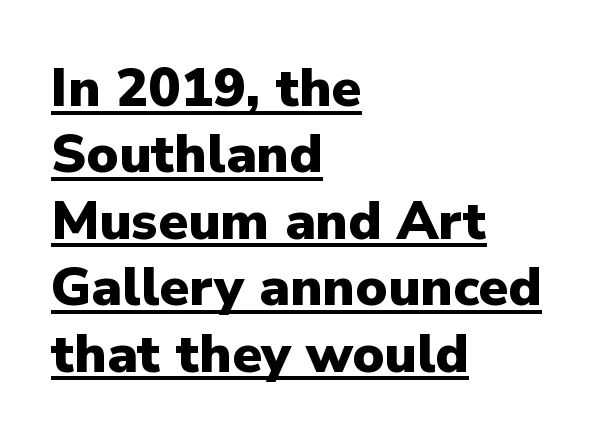
Posture: vertical. No feet cap the strokes, marking this as sans-serif type. Look at the stroke-to-counter ratio: heavy, a bold. The face used here appears with an underline applied. The letters advance in unequal steps, a hallmark of proportional type.
